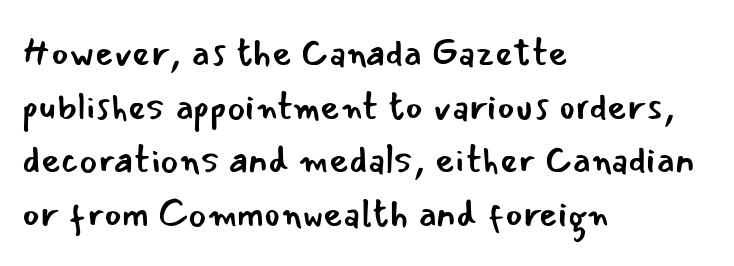
The image shows 38 px regular-weight sans-serif type, upright; set left-aligned, normal line spacing (1.41x), normal letter spacing, not underlined; low stroke contrast and a small x-height.
